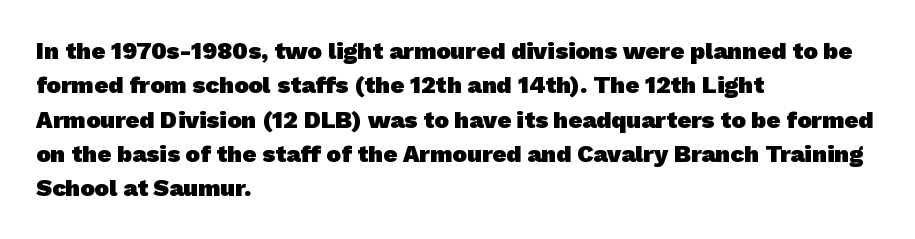
Q: Is the text bold? A: Yes.
Q: Is the text underlined? A: No.
Q: How is the paragraph aligned? A: Left-aligned.
Q: Is the spacing between letters normal or unusually wide? A: Normal.
Q: Is the spacing between lines tight, normal or loose? A: Normal.
